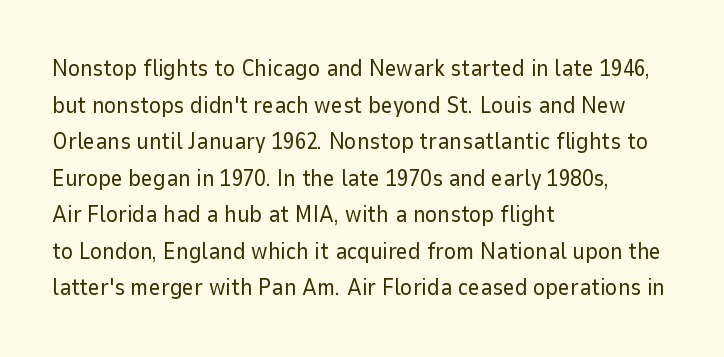
Notice how descenders clear the ascenders below comfortably — that's standard leading. Heft: none added — not bold. Posture: upright roman. The tracking reads as untouched default to a designer's eye. If you drew a ruler down the left edge, every line would touch it.
